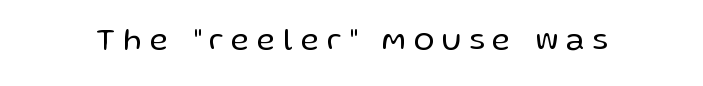
{"serif": "no", "italic": "no", "bold": "no", "weight": "regular", "width": "normal", "stroke_contrast": "low", "x_height": "medium", "monospaced": "no", "underline": "no", "letter_spacing": "wide", "letter_spacing_em": 0.27, "glyph_px": 31}
